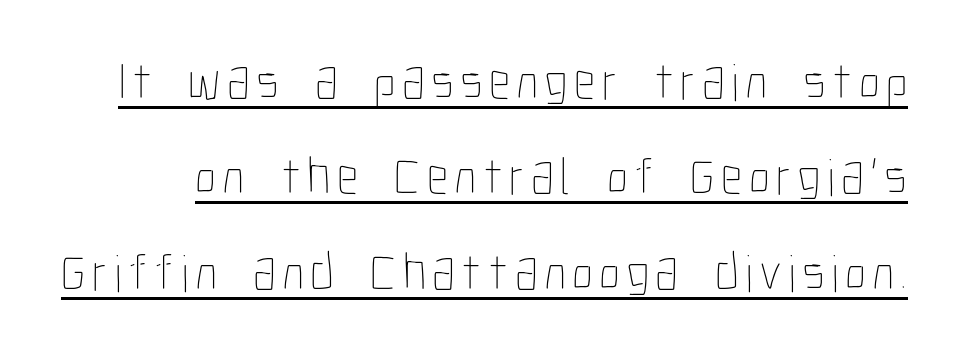
Q: Is the text bold? A: No.
Q: Is the text italic (slanted)? A: No, it is upright.
Q: Is the text underlined? A: Yes.
Q: Width (condensed, normal, or wide)? A: Condensed.
Q: Stroke contrast? A: Low.
Q: x-height? A: Medium.
Q: Monospaced? A: No.
